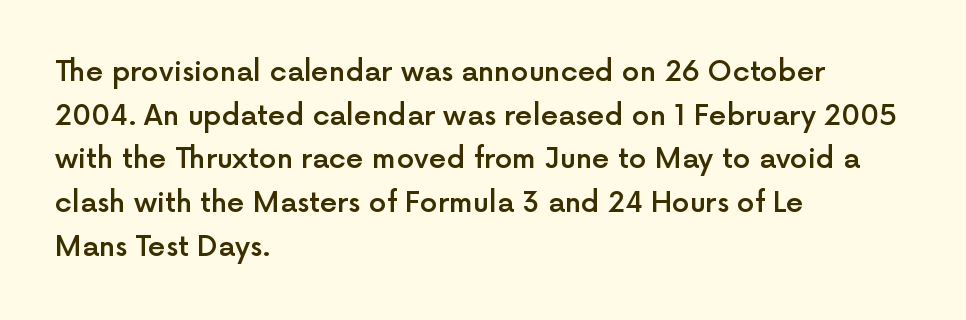
The image shows 28 px semibold sans-serif type, upright; set left-aligned, normal line spacing (1.56x), normal letter spacing, not underlined; a medium x-height.
